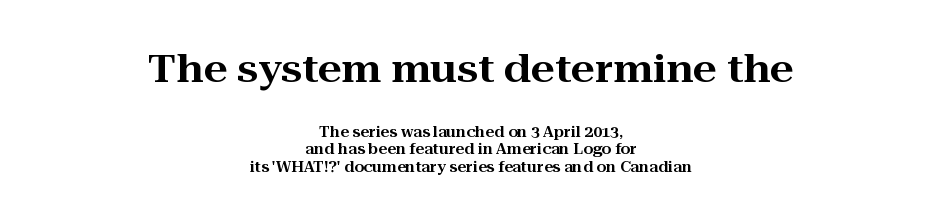
Q: Is the text italic (slanted)? A: No, it is upright.
Q: Is the typeface a serif or a sans-serif typeface? A: Serif.
Q: Is the text underlined? A: No.
Q: How is the paragraph aligned? A: Centered.
Q: Is the spacing between letters normal or unusually wide? A: Normal.
Q: Is the spacing between lines tight, normal or loose? A: Normal.
Q: Which block of text is set in a larger size, the first (top) or the second (bottom)? A: The first (top) one.
Q: Width (condensed, normal, or wide)? A: Wide.
Q: Stroke contrast? A: High.
Q: x-height? A: Medium.
Q: Monospaced? A: No.
